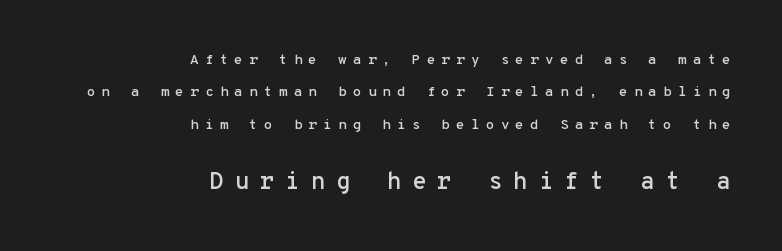
The image shows 24 px text type, upright; set right-aligned, loose line spacing (2.31x), unusually wide letter spacing (+0.44 em), not underlined; the second (bottom) block is 1.71x larger.
